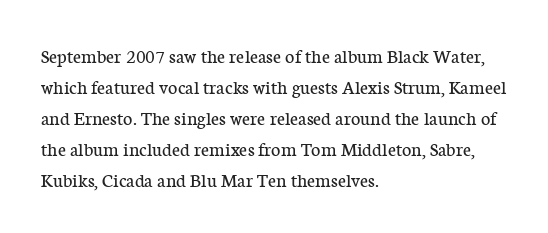
The image shows 20 px text type, upright; set left-aligned, normal line spacing (1.55x), normal letter spacing, not underlined.
